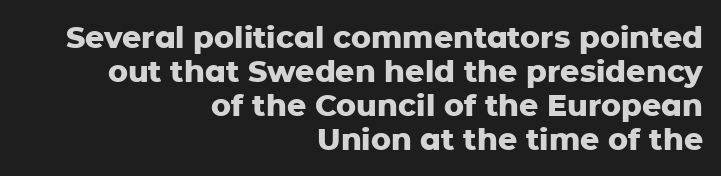
{"serif": "no", "italic": "no", "bold": "yes", "weight": "heavy", "width": "normal", "stroke_contrast": "low", "x_height": "medium", "monospaced": "no", "underline": "no", "align": "right", "line_spacing": "tight", "line_spacing_ratio": 1.13, "letter_spacing": "normal", "letter_spacing_em": 0.0, "glyph_px": 30}
